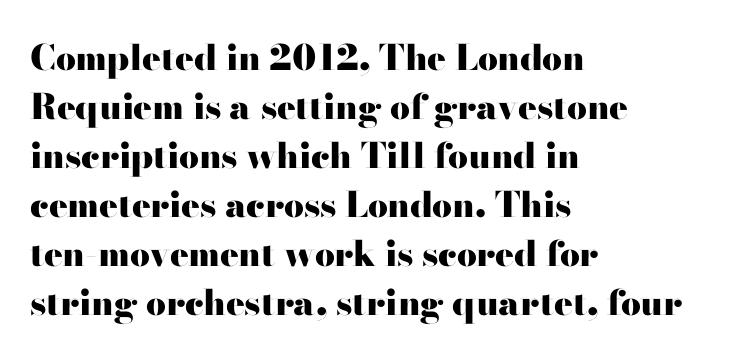
The face used here is seriffed, in the tradition of book romans. Varying glyph widths throughout — classic text-font behaviour. Tracking here is standard; glyphs follow each other at the usual distance. Descender tails drop into unmarked territory.
